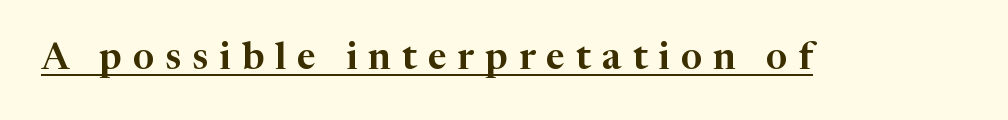
Q: Is the text italic (slanted)? A: No, it is upright.
Q: Is the typeface a serif or a sans-serif typeface? A: Serif.
Q: Is the text underlined? A: Yes.
Q: Is the spacing between letters normal or unusually wide? A: Unusually wide.
Q: Width (condensed, normal, or wide)? A: Normal.
Q: Stroke contrast? A: High.
Q: x-height? A: Medium.
Q: Monospaced? A: No.
